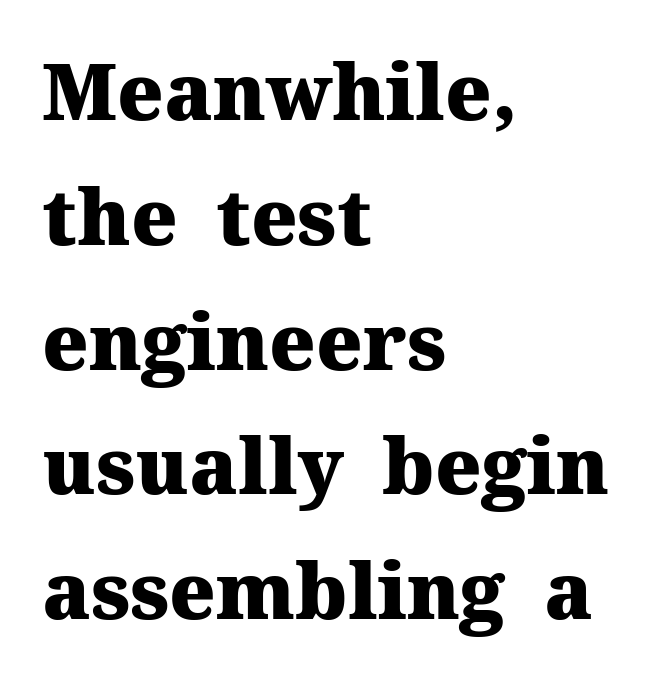
The image shows 78 px heavy serif type, upright; set left-aligned, normal line spacing (1.6x), normal letter spacing, not underlined; medium stroke contrast and a medium x-height.
